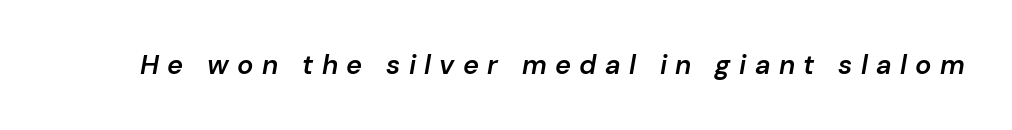
Check the space under the baseline: it is left empty. A somewhat darkened texture: the type is semibold rather than bold. Style check: oblique. The face used here is rendered with a markedly widened letterfit.
